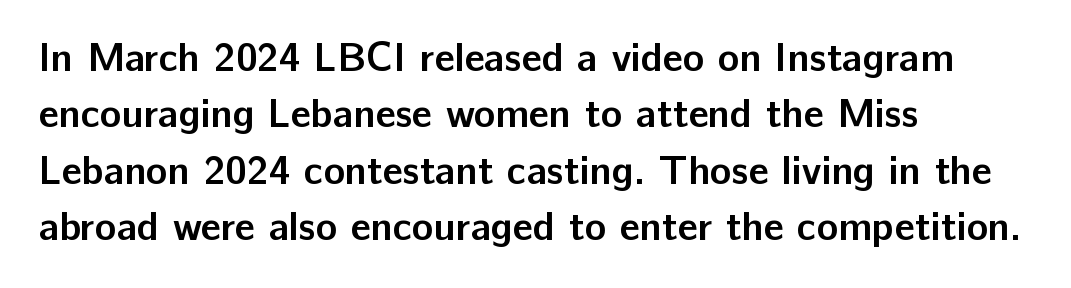
Q: Is the text bold? A: Yes.
Q: Is the text italic (slanted)? A: No, it is upright.
Q: Is the typeface a serif or a sans-serif typeface? A: Sans-serif.
Q: Is the text underlined? A: No.
Q: How is the paragraph aligned? A: Left-aligned.
Q: Is the spacing between letters normal or unusually wide? A: Normal.
Q: Is the spacing between lines tight, normal or loose? A: Normal.
Q: Width (condensed, normal, or wide)? A: Normal.
Q: Stroke contrast? A: Low.
Q: x-height? A: Medium.
Q: Monospaced? A: No.
